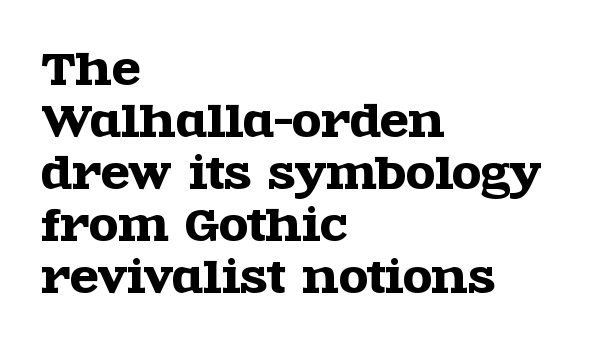
Are there feet on the stems? There are — it's a serif. Type without underlining. Spacing verdict: proportional, widths tailored to each character. Posture: upright roman.
